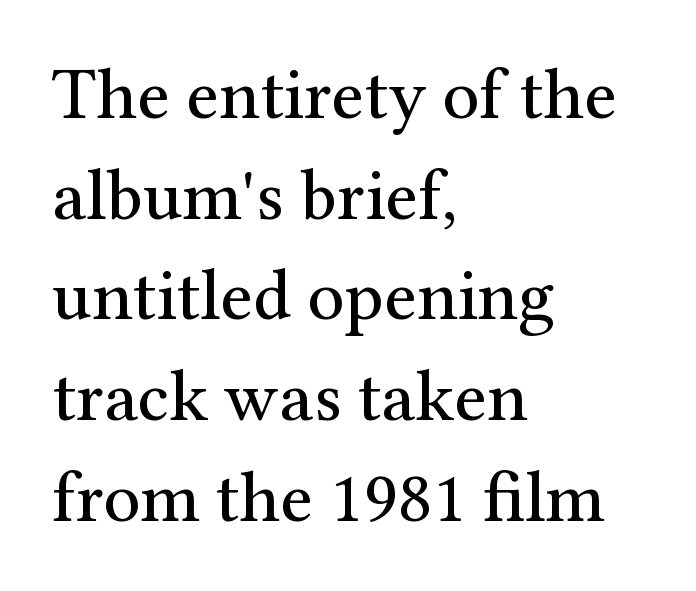
The image shows 73 px regular-weight serif type, upright; set left-aligned, normal line spacing (1.38x), normal letter spacing, not underlined; medium stroke contrast and a medium x-height.
